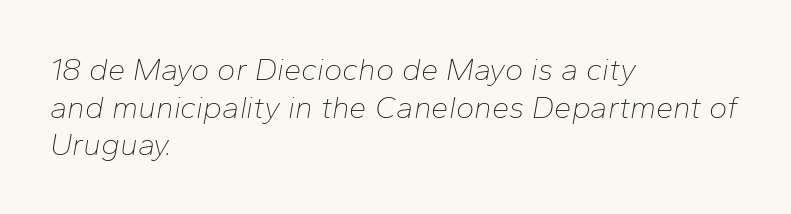
Weight: in the light-to-regular range. Nobody drew a line under any word here. The rendering anchors every line to the left-hand side. Compared with ordinary roman type, these characters are visibly tilted. You could call the tracking neutral — neither tight nor loose. These lines are rendered in a variable-pitch font.
